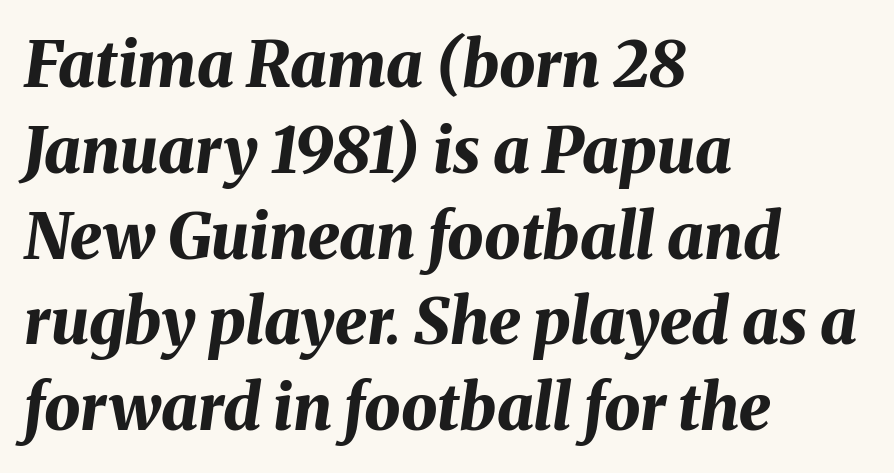
The image shows 64 px bold type, italic (leaning right); set left-aligned, normal line spacing (1.34x), normal letter spacing, not underlined; medium stroke contrast and a medium x-height.
